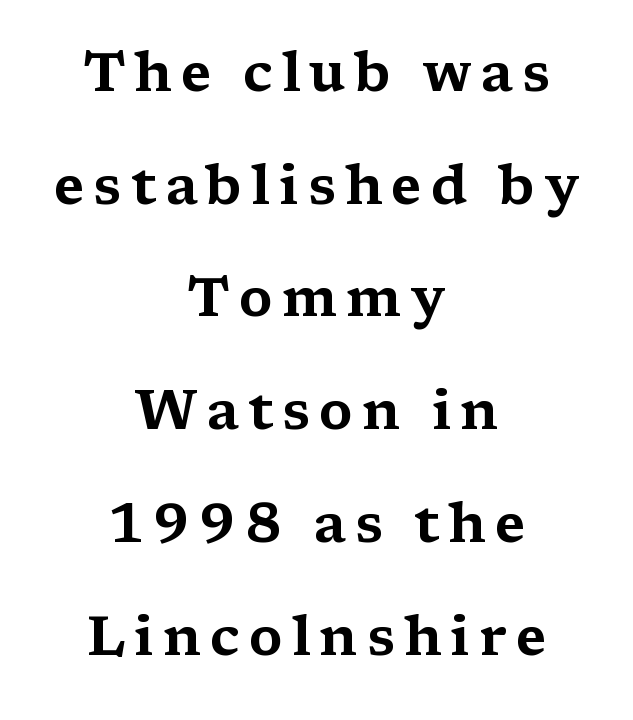
Q: Is the text italic (slanted)? A: No, it is upright.
Q: Is the typeface a serif or a sans-serif typeface? A: Serif.
Q: Is the text underlined? A: No.
Q: How is the paragraph aligned? A: Centered.
Q: Is the spacing between lines tight, normal or loose? A: Loose.
Q: Width (condensed, normal, or wide)? A: Wide.
Q: Stroke contrast? A: Medium.
Q: x-height? A: Medium.
Q: Monospaced? A: No.
